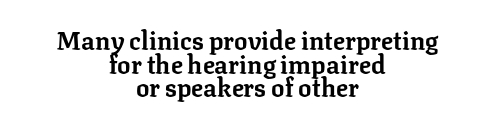
The image shows 25 px bold type, upright; set centered, tight line spacing (0.95x), normal letter spacing, not underlined.
